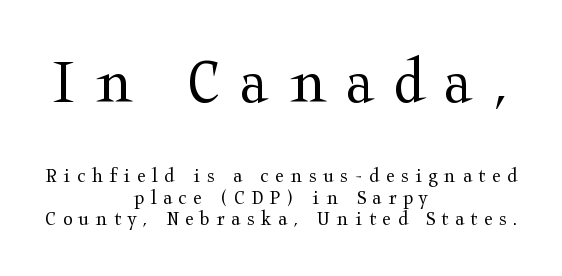
The image shows 67 px regular-weight, wide serif type, upright; set centered, tight line spacing (0.98x), unusually wide letter spacing (+0.29 em), not underlined; the first (top) block is 3.05x larger; medium stroke contrast and a medium x-height.
